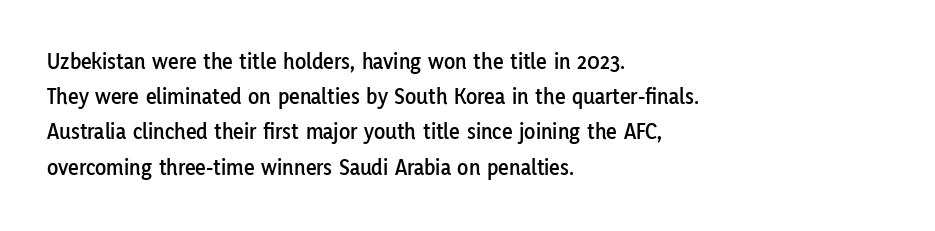
{"italic": "no", "underline": "no", "align": "left", "line_spacing": "normal", "line_spacing_ratio": 1.53, "letter_spacing": "normal", "letter_spacing_em": 0.0, "glyph_px": 23}
